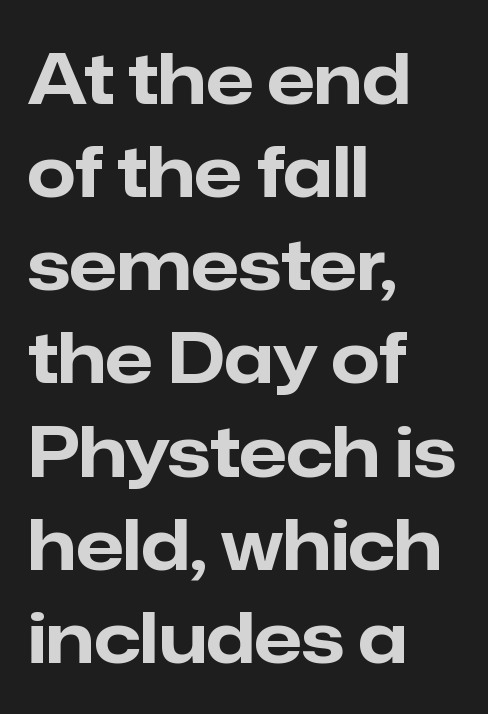
The image shows 69 px bold sans-serif type, upright; set left-aligned, normal line spacing (1.35x), normal letter spacing, not underlined; low stroke contrast and a medium x-height.
